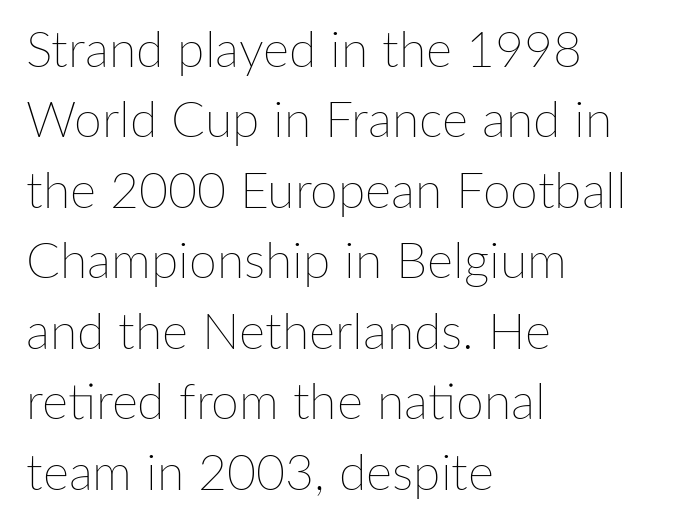
Q: Is the text bold? A: No.
Q: Is the text italic (slanted)? A: No, it is upright.
Q: Is the text underlined? A: No.
Q: How is the paragraph aligned? A: Left-aligned.
Q: Is the spacing between letters normal or unusually wide? A: Normal.
Q: Is the spacing between lines tight, normal or loose? A: Normal.
Q: Width (condensed, normal, or wide)? A: Normal.
Q: Stroke contrast? A: Low.
Q: x-height? A: Medium.
Q: Monospaced? A: No.
